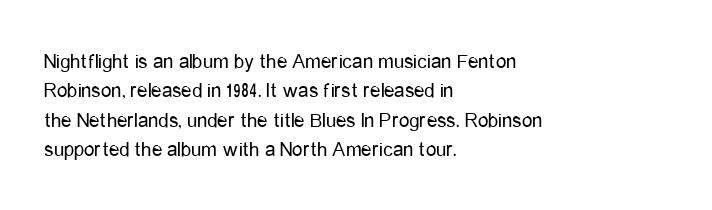
A clean baseline with only descenders dipping below it. If you drew a line through each stem, it would be perfectly vertical. Honestly, the row spacing looks completely unremarkable. Is this a heavy cut? Hardly; it is regular or lighter.
